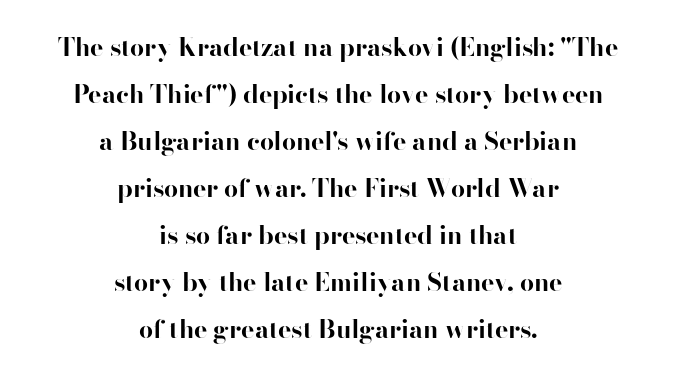
The lines in this sample share a center point and differ in where they start and stop. A roman cut, with each character standing at attention. Descenders hang freely into open space. Heavy-handed strokes throughout: this text is bold. The line texture is even and compact thanks to regular tracking.
